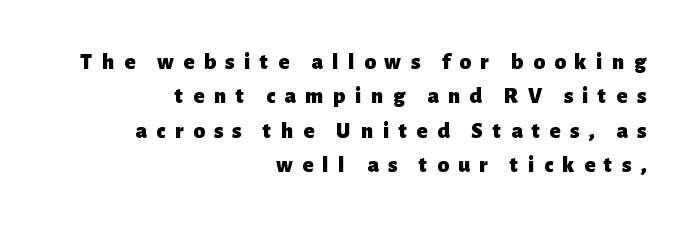
{"italic": "no", "bold": "yes", "underline": "no", "align": "right", "line_spacing": "normal", "line_spacing_ratio": 1.49, "letter_spacing": "wide", "letter_spacing_em": 0.41, "glyph_px": 23}
